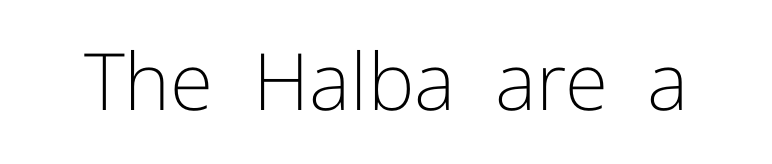
Q: Is the text bold? A: No.
Q: Is the text italic (slanted)? A: No, it is upright.
Q: Is the typeface a serif or a sans-serif typeface? A: Sans-serif.
Q: Is the text underlined? A: No.
Q: Is the spacing between letters normal or unusually wide? A: Normal.
Q: Width (condensed, normal, or wide)? A: Normal.
Q: Stroke contrast? A: Low.
Q: x-height? A: Medium.
Q: Monospaced? A: No.
